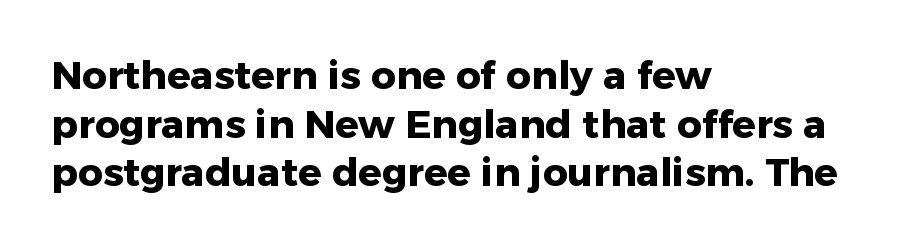
The image shows 39 px heavy sans-serif type, upright; set left-aligned, normal line spacing (1.25x), normal letter spacing, not underlined; low stroke contrast and a medium x-height.
